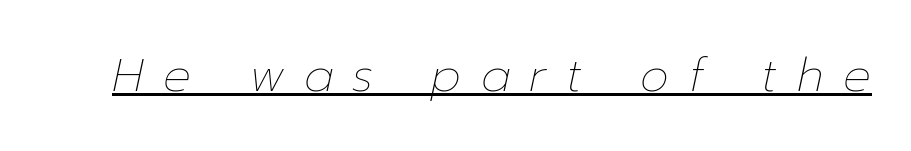
The image shows 46 px thin type, italic (leaning right); set unusually wide letter spacing (+0.43 em), underlined; low stroke contrast and a medium x-height.
